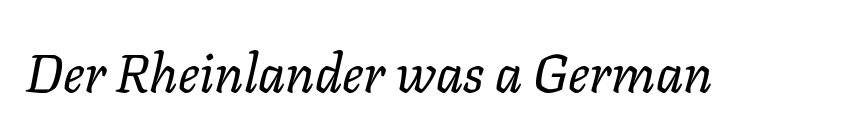
The strokes carry an ordinary text weight at most. The words here are not underlined. The letters advance in unequal steps, a hallmark of proportional type. Glyph-to-glyph distance matches everyday printed text. The text carries the slant typical of an italic or oblique font.
